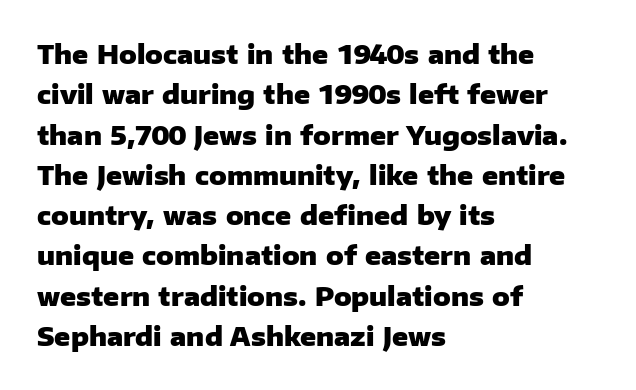
The image shows 26 px bold type, upright; set left-aligned, normal line spacing (1.55x), normal letter spacing, not underlined.
